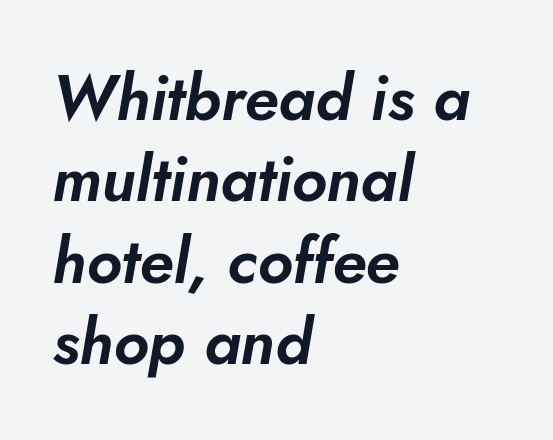
This rendering features lettering with no underline. Normally led — the rows are evenly, conventionally spaced. This is oblique type, the kind used for emphasis or titles. Each word holds together tightly as a unit, with standard inter-letter gaps. The lines are quadded left. Think of a printed novel: that variable character pitch is what you see here.
